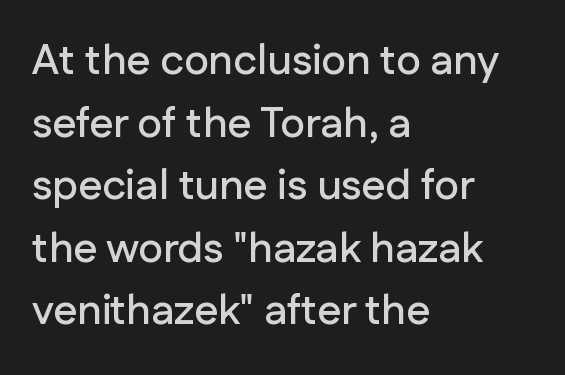
Q: Is the text italic (slanted)? A: No, it is upright.
Q: Is the typeface a serif or a sans-serif typeface? A: Sans-serif.
Q: Is the text underlined? A: No.
Q: How is the paragraph aligned? A: Left-aligned.
Q: Is the spacing between letters normal or unusually wide? A: Normal.
Q: Is the spacing between lines tight, normal or loose? A: Normal.
Q: Width (condensed, normal, or wide)? A: Normal.
Q: Stroke contrast? A: Low.
Q: x-height? A: Medium.
Q: Monospaced? A: No.
